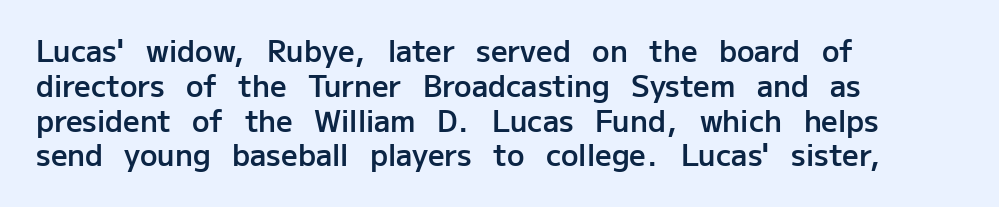
Q: Is the text bold? A: Semi-bold.
Q: Is the text italic (slanted)? A: No, it is upright.
Q: Is the typeface a serif or a sans-serif typeface? A: Sans-serif.
Q: Is the text underlined? A: No.
Q: How is the paragraph aligned? A: Left-aligned.
Q: Is the spacing between letters normal or unusually wide? A: Normal.
Q: Width (condensed, normal, or wide)? A: Normal.
Q: Stroke contrast? A: Low.
Q: x-height? A: Medium.
Q: Monospaced? A: No.
